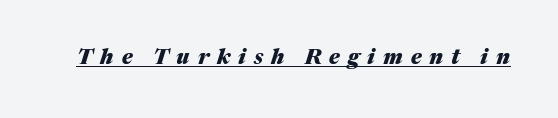
Q: Is the text bold? A: Yes.
Q: Is the text italic (slanted)? A: Yes, it leans right by about 17 degrees.
Q: Is the text underlined? A: Yes.
Q: Is the spacing between letters normal or unusually wide? A: Unusually wide.
